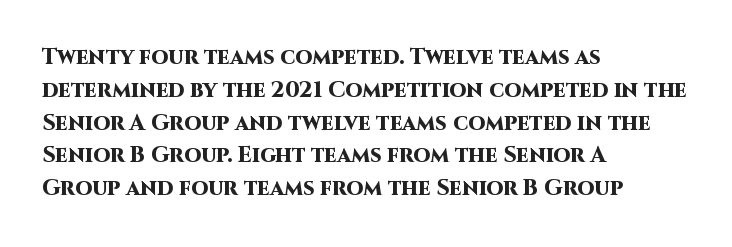
Q: Is the text bold? A: Yes.
Q: Is the text italic (slanted)? A: No, it is upright.
Q: Is the text underlined? A: No.
Q: How is the paragraph aligned? A: Left-aligned.
Q: Is the spacing between letters normal or unusually wide? A: Normal.
Q: Is the spacing between lines tight, normal or loose? A: Normal.
